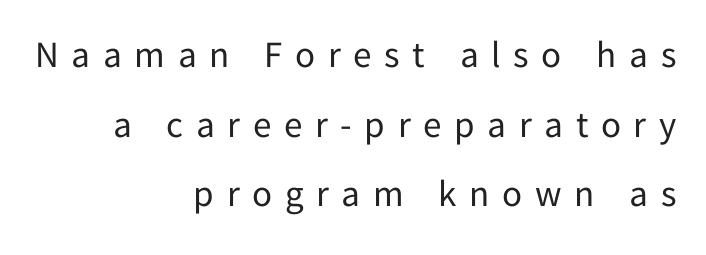
Q: Is the text bold? A: No.
Q: Is the text italic (slanted)? A: No, it is upright.
Q: Is the typeface a serif or a sans-serif typeface? A: Sans-serif.
Q: Is the text underlined? A: No.
Q: How is the paragraph aligned? A: Right-aligned.
Q: Is the spacing between letters normal or unusually wide? A: Unusually wide.
Q: Width (condensed, normal, or wide)? A: Normal.
Q: Stroke contrast? A: Low.
Q: x-height? A: Medium.
Q: Monospaced? A: No.
